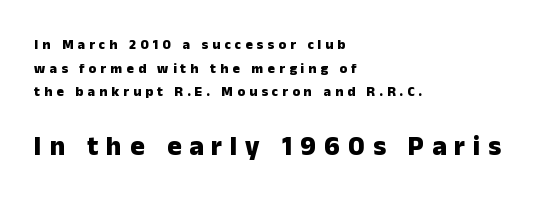
The image shows 27 px bold type, upright; set left-aligned, normal line spacing (1.69x), unusually wide letter spacing (+0.29 em), not underlined; the second (bottom) block is 1.93x larger.
